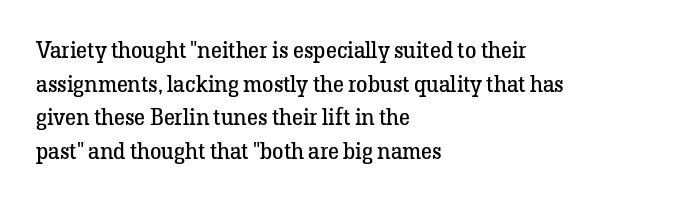
The image shows 23 px text type, upright; set left-aligned, normal line spacing (1.46x), normal letter spacing, not underlined.
